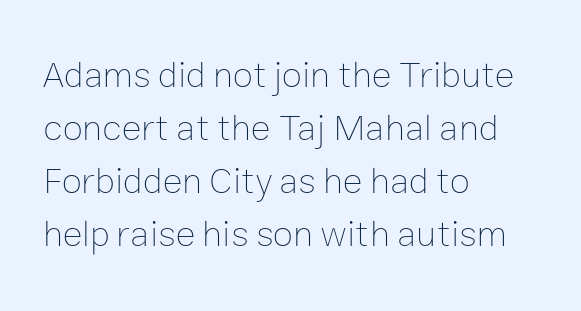
{"italic": "no", "bold": "no", "weight": "thin", "width": "normal", "stroke_contrast": "low", "x_height": "medium", "monospaced": "no", "underline": "no", "align": "left", "line_spacing": "normal", "line_spacing_ratio": 1.43, "letter_spacing": "normal", "letter_spacing_em": 0.0, "glyph_px": 37}
